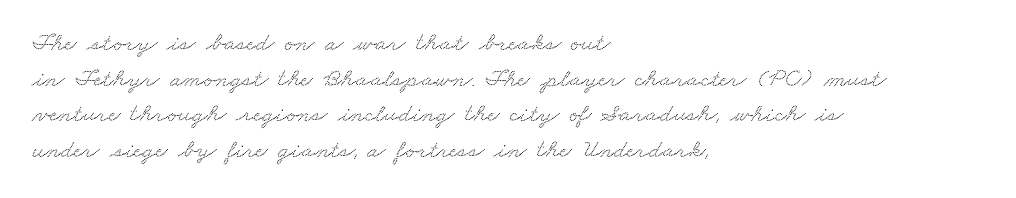
Underlining? Definitely not there. Line starts are locked; line ends wander. This rendering leaves character spacing at its baseline value. Evenly set lines give the paragraph a standard silhouette.
